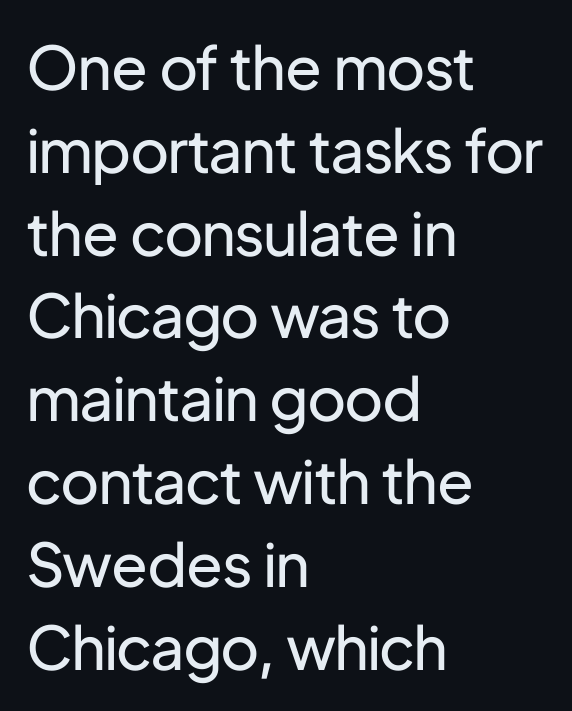
Q: Is the text bold? A: No.
Q: Is the text italic (slanted)? A: No, it is upright.
Q: Is the typeface a serif or a sans-serif typeface? A: Sans-serif.
Q: Is the text underlined? A: No.
Q: How is the paragraph aligned? A: Left-aligned.
Q: Is the spacing between letters normal or unusually wide? A: Normal.
Q: Is the spacing between lines tight, normal or loose? A: Normal.
Q: Width (condensed, normal, or wide)? A: Normal.
Q: Stroke contrast? A: Low.
Q: x-height? A: Medium.
Q: Monospaced? A: No.
